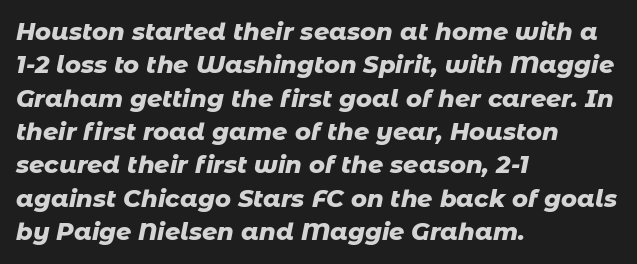
The image shows 24 px bold type, italic (leaning right); set left-aligned, normal line spacing (1.39x), normal letter spacing, not underlined.
